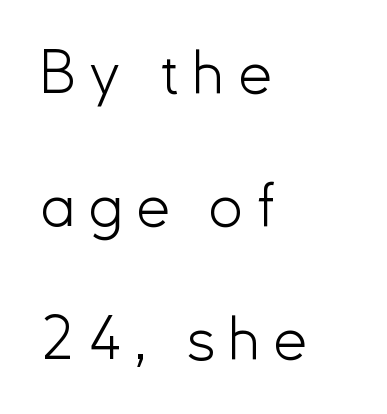
{"serif": "no", "italic": "no", "bold": "no", "weight": "light", "width": "normal", "stroke_contrast": "low", "x_height": "small", "monospaced": "no", "underline": "no", "align": "left", "line_spacing": "loose", "line_spacing_ratio": 2.22, "letter_spacing": "wide", "letter_spacing_em": 0.23, "glyph_px": 60}
